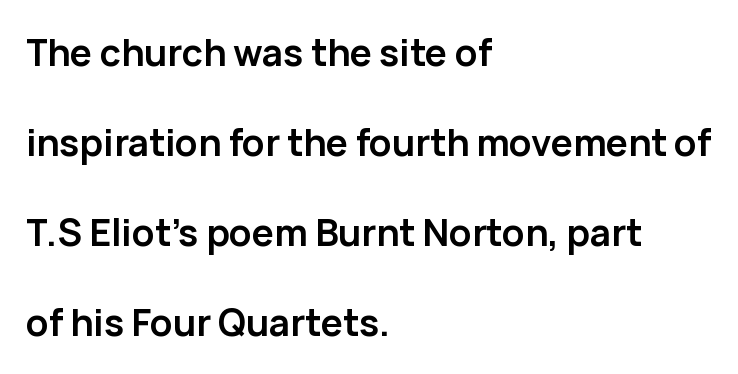
{"serif": "no", "italic": "no", "bold": "yes", "weight": "semibold", "width": "normal", "stroke_contrast": "low", "x_height": "medium", "monospaced": "no", "underline": "no", "align": "left", "line_spacing": "loose", "line_spacing_ratio": 2.43, "letter_spacing": "normal", "letter_spacing_em": 0.0, "glyph_px": 37}
